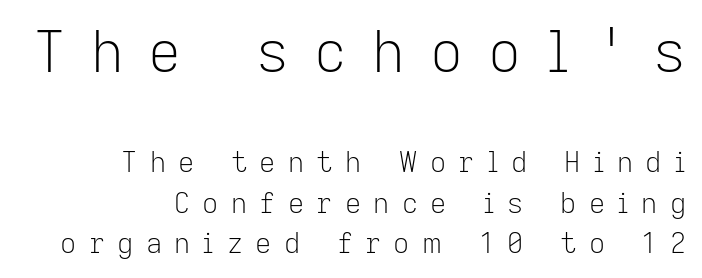
Q: Is the text bold? A: No.
Q: Is the text italic (slanted)? A: No, it is upright.
Q: Is the typeface a serif or a sans-serif typeface? A: Sans-serif.
Q: Is the text underlined? A: No.
Q: How is the paragraph aligned? A: Right-aligned.
Q: Is the spacing between letters normal or unusually wide? A: Unusually wide.
Q: Is the spacing between lines tight, normal or loose? A: Normal.
Q: Which block of text is set in a larger size, the first (top) or the second (bottom)? A: The first (top) one.
Q: Width (condensed, normal, or wide)? A: Normal.
Q: Stroke contrast? A: Low.
Q: x-height? A: Medium.
Q: Monospaced? A: No.
